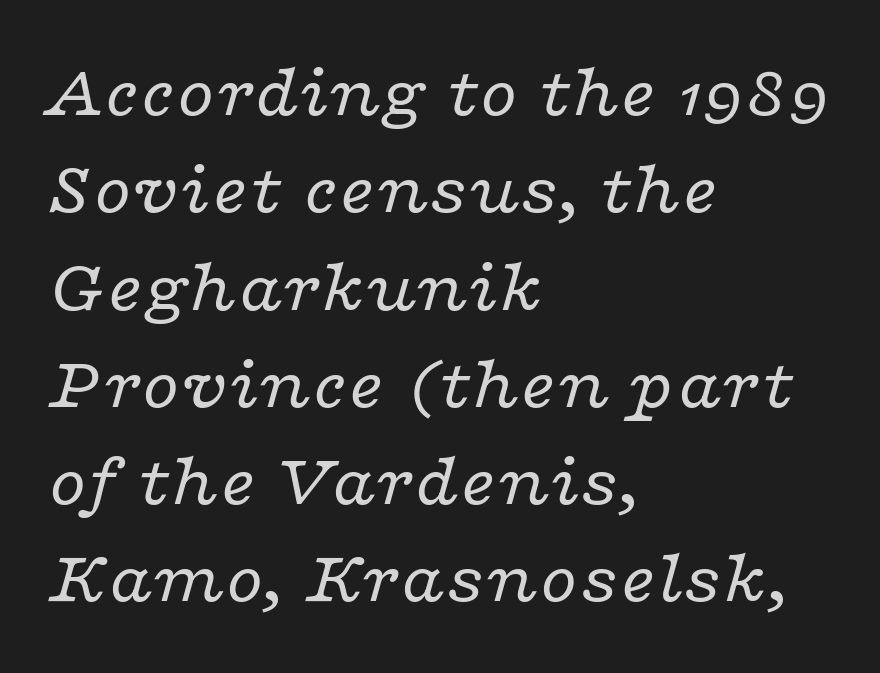
{"serif": "yes", "italic": "yes", "lean": "right", "slant_degrees": 16, "bold": "no", "weight": "regular", "width": "wide", "stroke_contrast": "low", "x_height": "medium", "monospaced": "no", "underline": "no", "align": "left", "line_spacing": "normal", "line_spacing_ratio": 1.28, "letter_spacing": "normal", "letter_spacing_em": 0.0, "glyph_px": 76}
